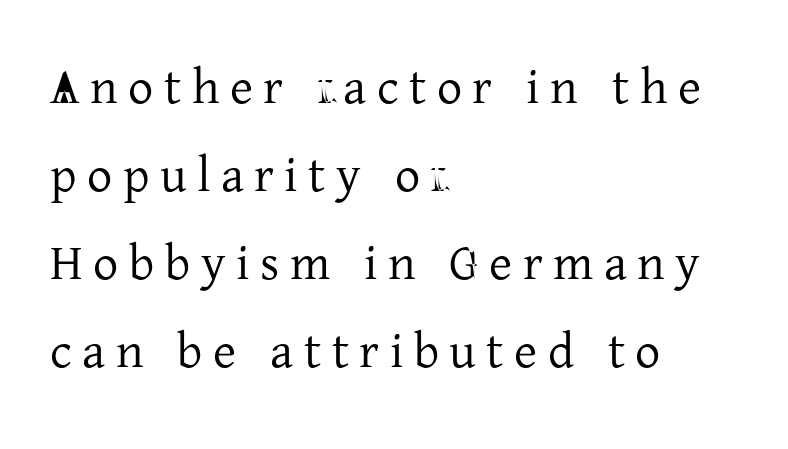
The image shows 50 px serif type, upright; set left-aligned, line spacing 1.76x, unusually wide letter spacing (+0.21 em), not underlined; low stroke contrast and a medium x-height.
